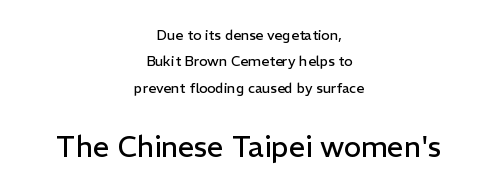
The rendering uses natural spacing where letterforms have individual widths. Default kerning and tracking; the words read as compact shapes. You can tell from the bare stems that sans-serif type was used. If you drew a line through each stem, it would be perfectly vertical. Underline: absent.
